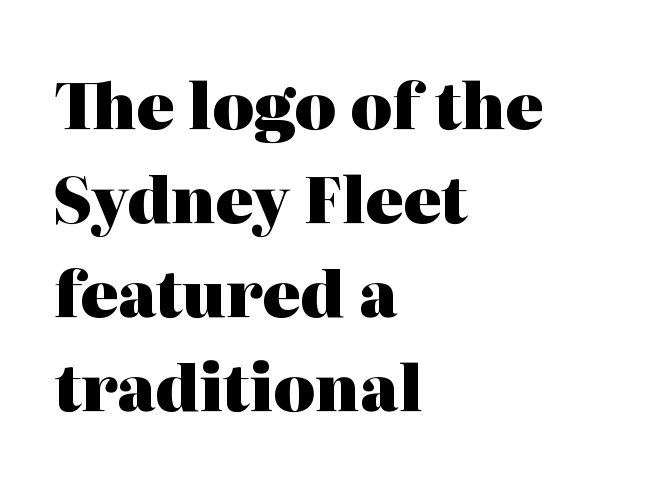
{"serif": "yes", "italic": "no", "bold": "yes", "weight": "heavy", "width": "normal", "stroke_contrast": "high", "x_height": "medium", "monospaced": "no", "underline": "no", "align": "left", "line_spacing": "normal", "line_spacing_ratio": 1.49, "letter_spacing": "normal", "letter_spacing_em": 0.0, "glyph_px": 63}
